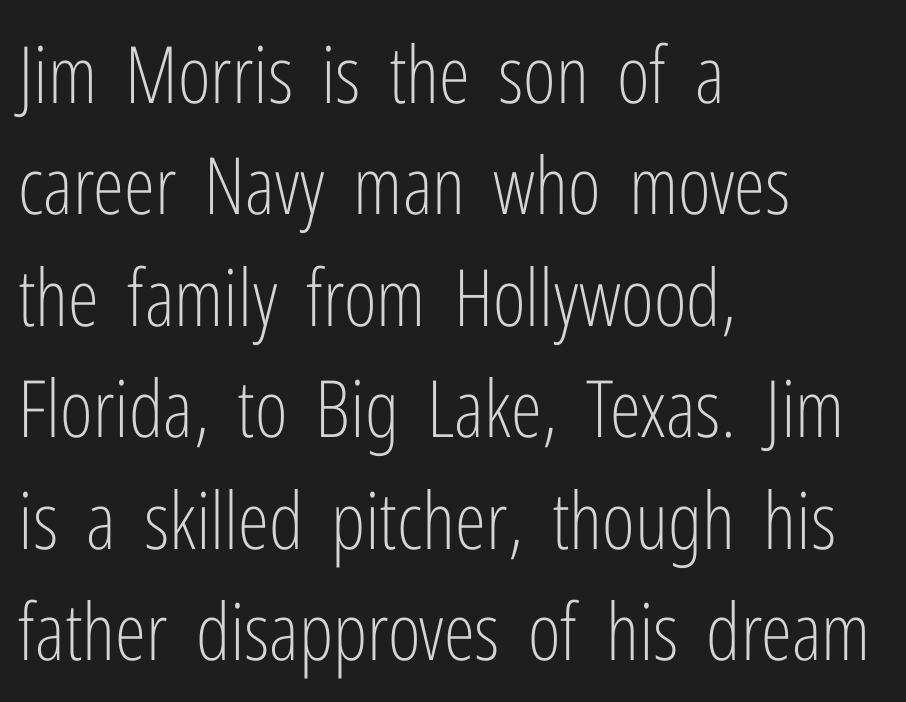
The image shows 79 px light, condensed sans-serif type, upright; set left-aligned, normal line spacing (1.41x), normal letter spacing, not underlined; low stroke contrast and a medium x-height.
